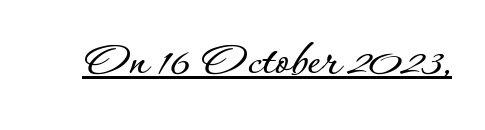
The image shows 51 px text type; set normal letter spacing, underlined; low stroke contrast and a small x-height.
